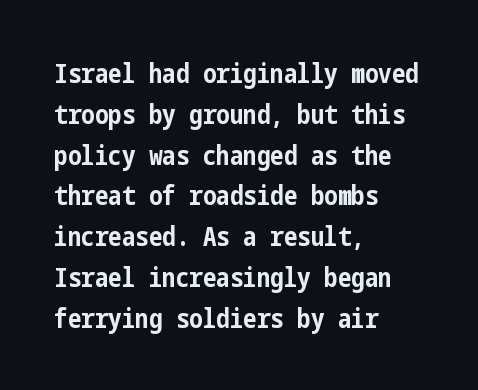
The image shows 27 px bold type, upright; set left-aligned, normal line spacing (1.51x), normal letter spacing, not underlined.
